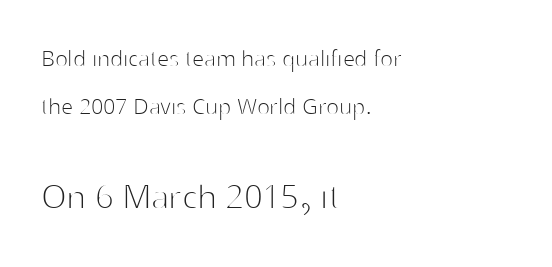
{"serif": "no", "italic": "no", "bold": "no", "weight": "thin", "width": "normal", "stroke_contrast": "high", "x_height": "medium", "monospaced": "no", "underline": "no", "align": "left", "line_spacing_ratio": 1.79, "letter_spacing": "normal", "letter_spacing_em": 0.0, "larger_block": "second", "size_ratio": 1.52, "glyph_px": 41}
